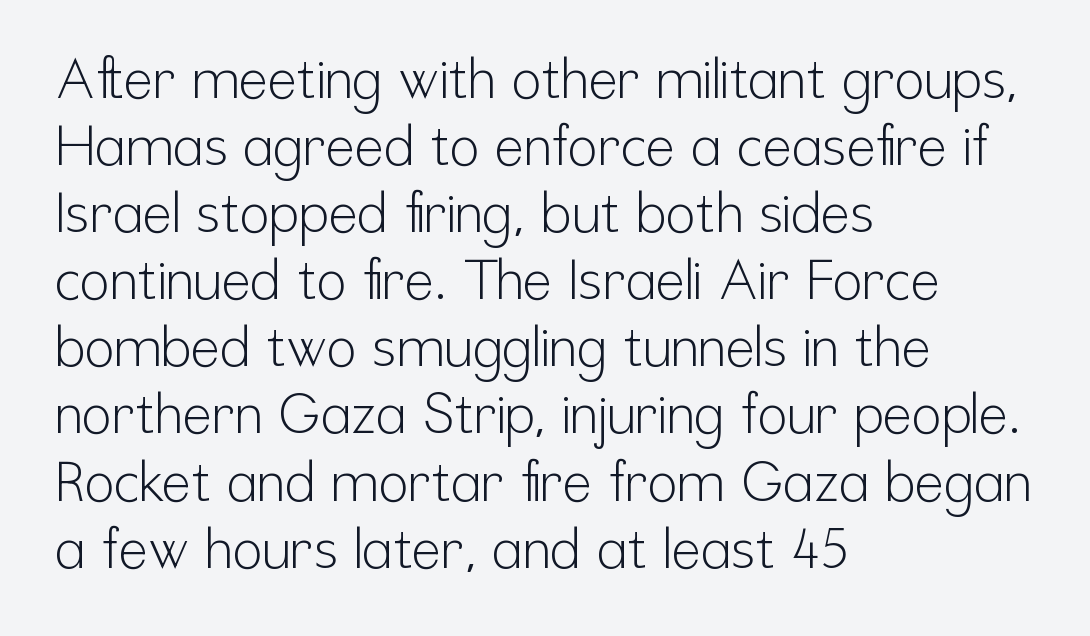
Stroke mass is kept to a normal reading level or below. Here the designer chose a conventional face with non-uniform glyph widths. The font family rendered here belongs to the sans-serif group. The setting favours the left margin, as ordinary paragraphs usually do. The letters stand upright; this is a roman face. Decoration check: the copy has no underline.
